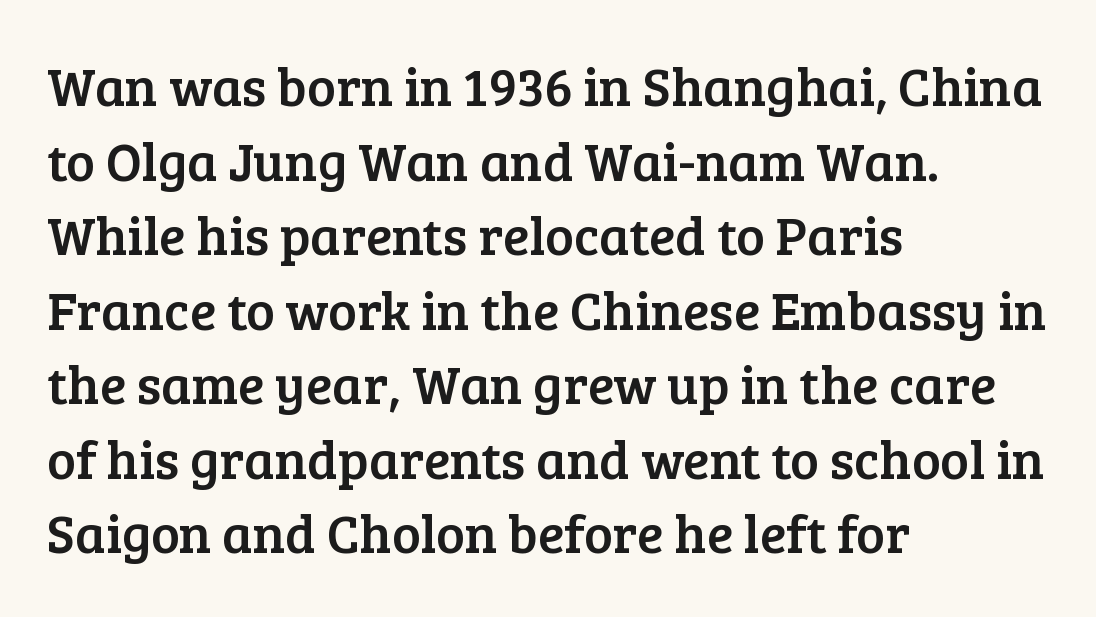
The passage shown is not underscored anywhere. Horizontal alignment here is leftward, the default for most running prose. Ascenders rise straight up at ninety degrees. These lines sit exactly where default settings would place them. The letters advance in unequal steps, a hallmark of proportional type. Is this a sans? No — the strokes have serifs.
